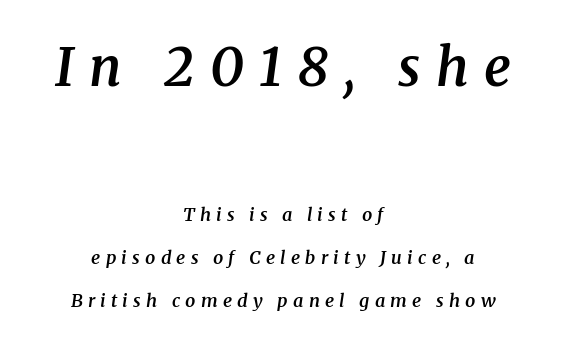
This is moderately heavy type, rendered in semibold. Does the copy run flush right? No — it is centered line by line. The passage shown is typed in a proportional face where columns would drift. Does extra space separate the letters? Yes, quite a lot of it.
